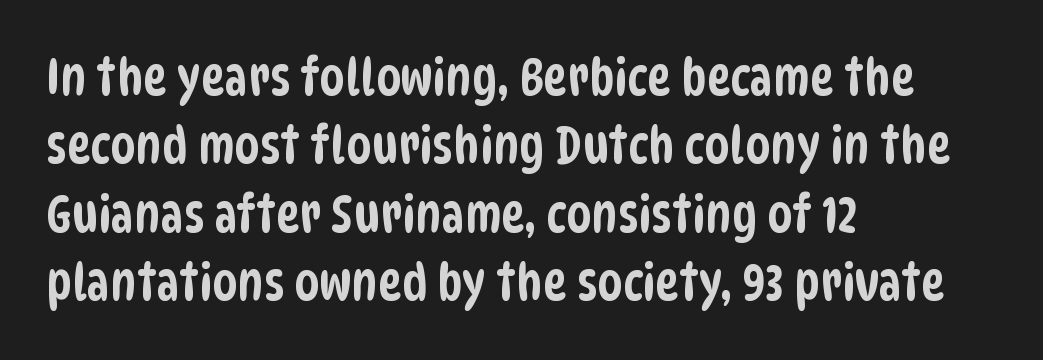
Baseline-to-baseline distance is the conventional proportion of letter height. Compared with typical body copy, the letter spacing here is the same. Has an underline been added? It has not. Type style note: lacks serifs.
